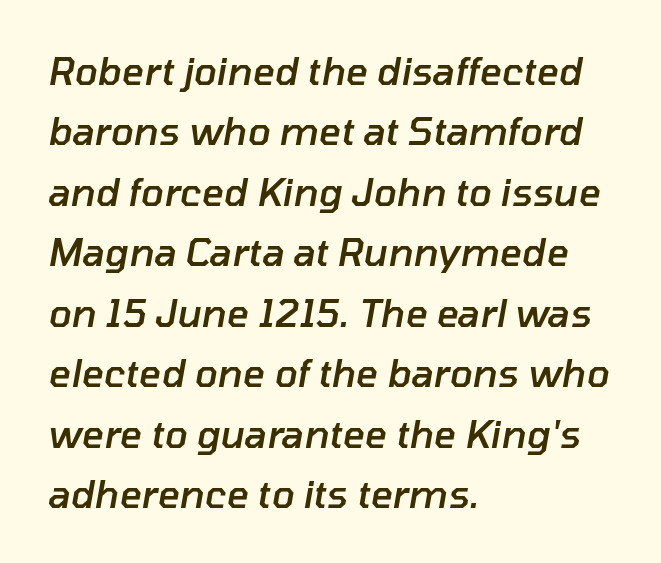
The image shows 38 px semibold type, italic (leaning right); set left-aligned, normal line spacing (1.59x), normal letter spacing, not underlined; low stroke contrast and a medium x-height.
